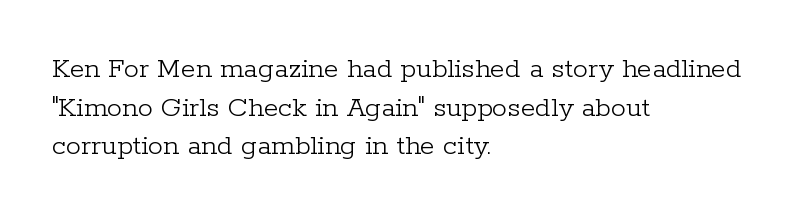
Q: Is the text bold? A: No.
Q: Is the text italic (slanted)? A: No, it is upright.
Q: Is the typeface a serif or a sans-serif typeface? A: Serif.
Q: Is the text underlined? A: No.
Q: How is the paragraph aligned? A: Left-aligned.
Q: Is the spacing between letters normal or unusually wide? A: Normal.
Q: Is the spacing between lines tight, normal or loose? A: Normal.
Q: Width (condensed, normal, or wide)? A: Normal.
Q: Stroke contrast? A: Low.
Q: x-height? A: Medium.
Q: Monospaced? A: No.
